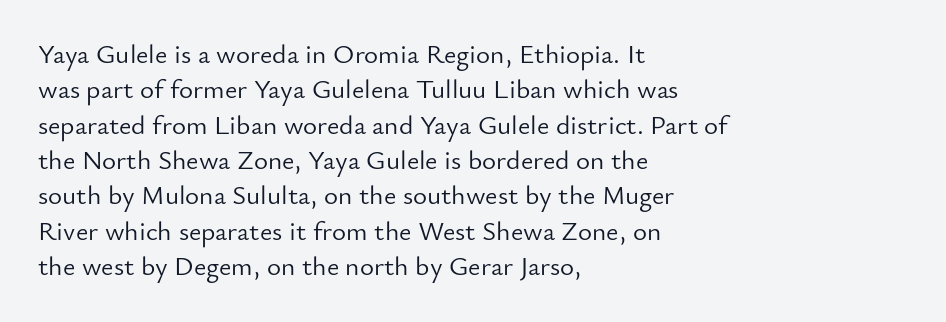
Line beginnings align vertically; line endings do not. The typography opts for an upright posture over an oblique one. Baseline-to-baseline distance is the conventional proportion of letter height. The characters are drawn with everyday or finer stroke widths. Here the glyphs are tracked normally, forming tight word shapes.
